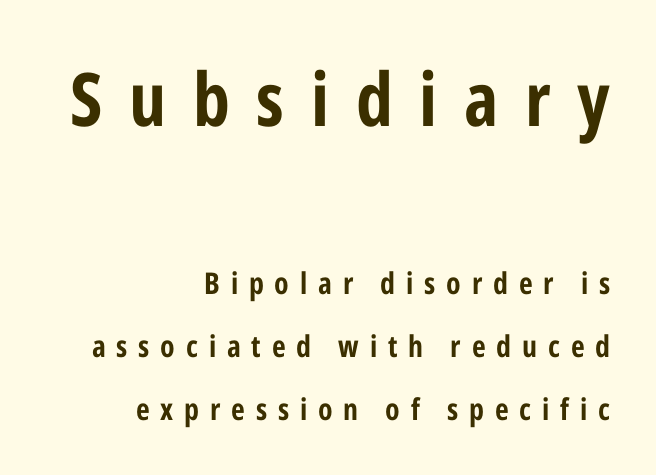
Q: Is the text italic (slanted)? A: No, it is upright.
Q: Is the typeface a serif or a sans-serif typeface? A: Sans-serif.
Q: Is the text underlined? A: No.
Q: How is the paragraph aligned? A: Right-aligned.
Q: Is the spacing between letters normal or unusually wide? A: Unusually wide.
Q: Is the spacing between lines tight, normal or loose? A: Loose.
Q: Which block of text is set in a larger size, the first (top) or the second (bottom)? A: The first (top) one.
Q: Width (condensed, normal, or wide)? A: Condensed.
Q: Stroke contrast? A: Low.
Q: x-height? A: Medium.
Q: Monospaced? A: No.
